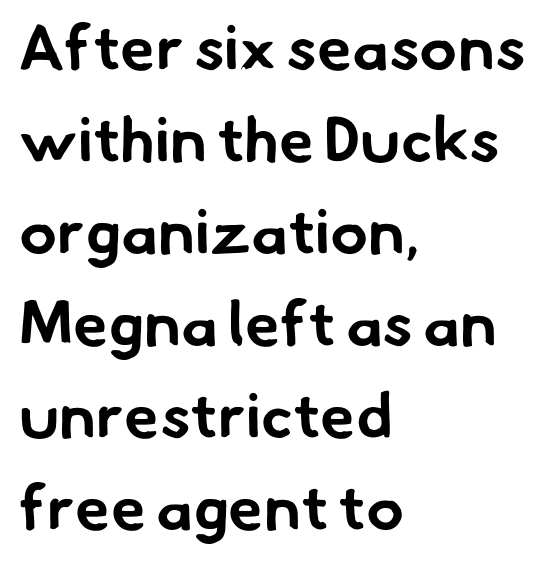
Q: Is the text bold? A: Yes.
Q: Is the typeface a serif or a sans-serif typeface? A: Sans-serif.
Q: Is the text underlined? A: No.
Q: How is the paragraph aligned? A: Left-aligned.
Q: Is the spacing between letters normal or unusually wide? A: Normal.
Q: Is the spacing between lines tight, normal or loose? A: Normal.
Q: Width (condensed, normal, or wide)? A: Normal.
Q: Stroke contrast? A: Low.
Q: x-height? A: Small.
Q: Monospaced? A: No.
